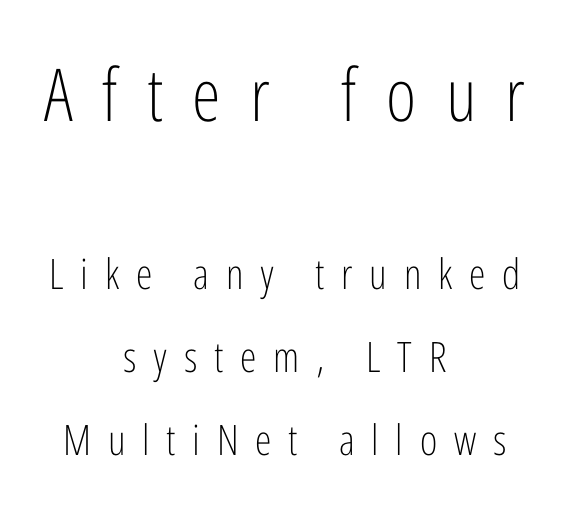
Proportional: the letters do not fall into vertical columns. A clean baseline with only descenders dipping below it. Both edges are ragged and mirror each other, which tells us the setting is centered. The designer gave the opening block more size than the closing block.
